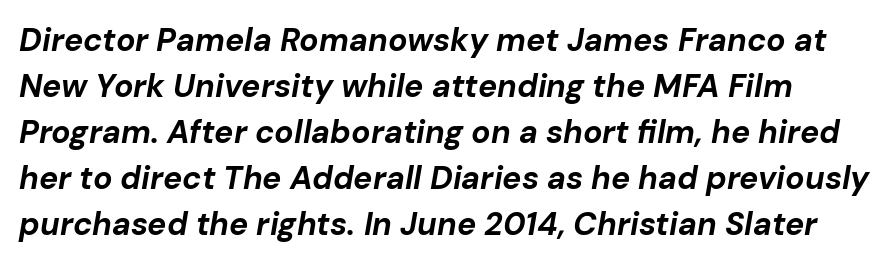
Q: Is the text bold? A: Yes.
Q: Is the text italic (slanted)? A: Yes, it leans right by about 10 degrees.
Q: Is the text underlined? A: No.
Q: Is the spacing between letters normal or unusually wide? A: Normal.
Q: Is the spacing between lines tight, normal or loose? A: Normal.
Q: Width (condensed, normal, or wide)? A: Normal.
Q: Stroke contrast? A: Low.
Q: x-height? A: Medium.
Q: Monospaced? A: No.
